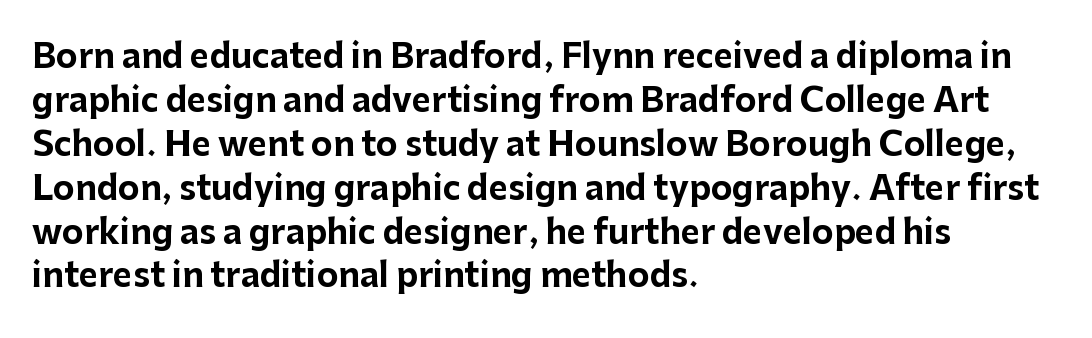
The image shows 33 px bold sans-serif type, upright; set left-aligned, normal line spacing (1.33x), normal letter spacing, not underlined; low stroke contrast and a medium x-height.
